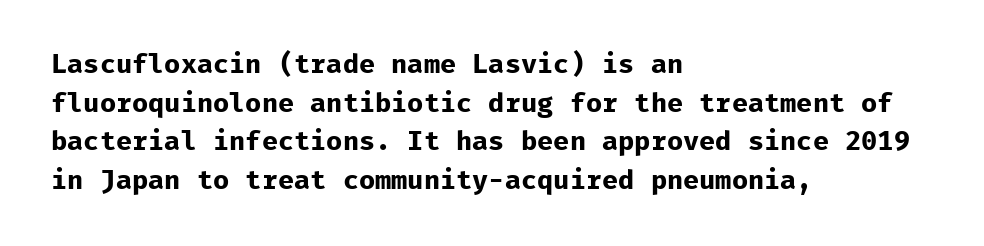
The glyphs are unaccompanied by any horizontal stroke below them. Alignment: flush left. Its strokes are broad and dark, the hallmark of bold type. Designer's note — italics off, roman on.
